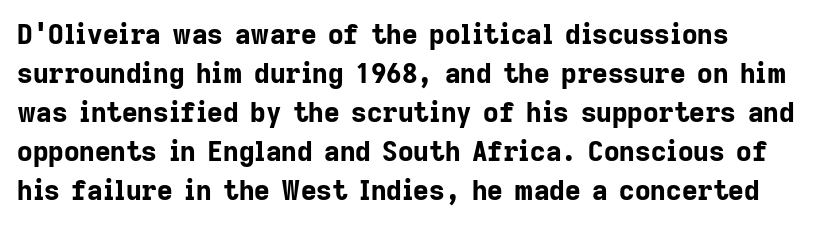
The image shows 27 px bold type, upright; set left-aligned, normal line spacing (1.44x), normal letter spacing, not underlined.
